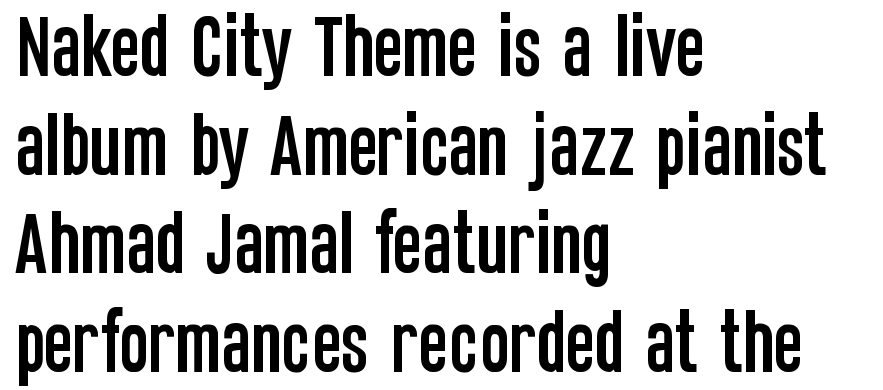
{"serif": "no", "italic": "no", "width": "condensed", "stroke_contrast": "low", "x_height": "large", "monospaced": "no", "underline": "no", "align": "left", "line_spacing": "normal", "line_spacing_ratio": 1.41, "letter_spacing": "normal", "letter_spacing_em": 0.0, "glyph_px": 70}
